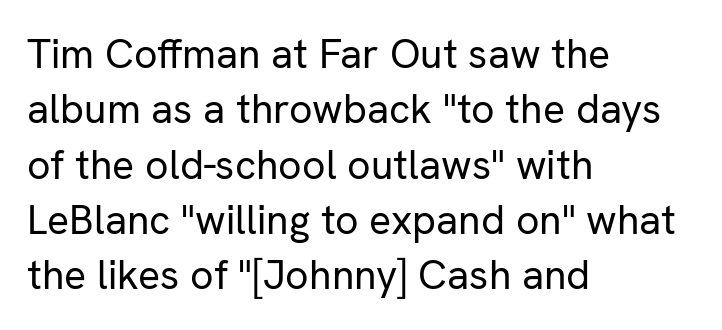
The image shows 41 px regular-weight sans-serif type, upright; set left-aligned, normal line spacing (1.35x), normal letter spacing, not underlined; low stroke contrast and a medium x-height.
